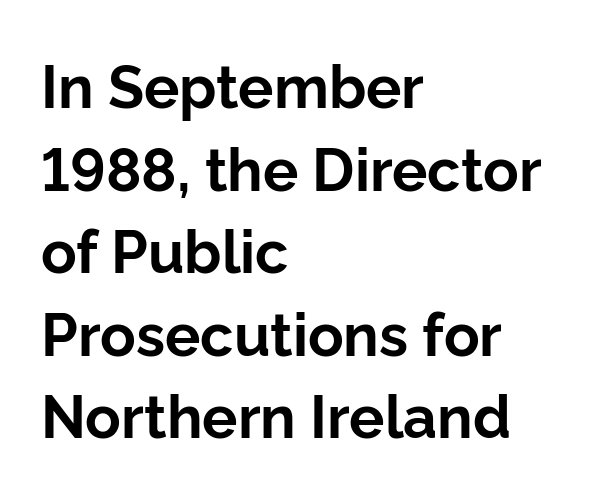
{"serif": "no", "italic": "no", "bold": "yes", "weight": "bold", "width": "normal", "stroke_contrast": "low", "x_height": "medium", "monospaced": "no", "underline": "no", "align": "left", "line_spacing": "normal", "line_spacing_ratio": 1.4, "letter_spacing": "normal", "letter_spacing_em": 0.0, "glyph_px": 59}
